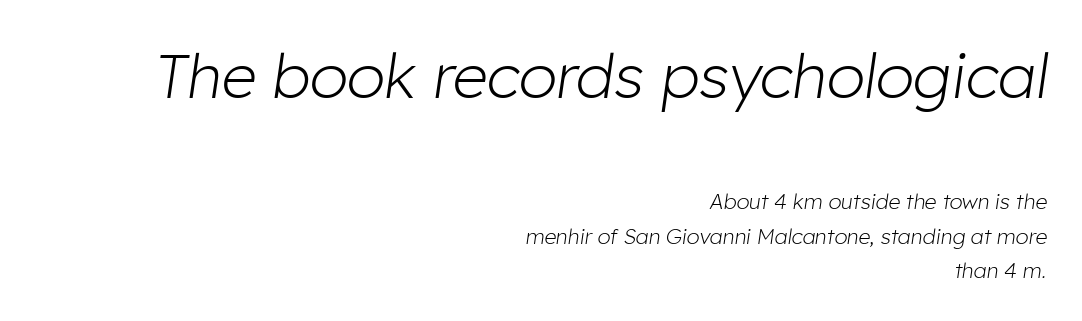
The space beneath each line is pristine and unruled. Ink coverage per letter is moderate at most. This rendering leaves character spacing at its baseline value. The glyphs look as if they've been sheared to an angle.
